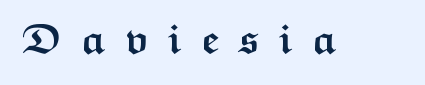
{"serif": "no", "italic": "no", "bold": "yes", "weight": "semibold", "width": "wide", "stroke_contrast": "medium", "x_height": "medium", "monospaced": "no", "underline": "no", "letter_spacing": "wide", "letter_spacing_em": 0.46, "glyph_px": 41}
